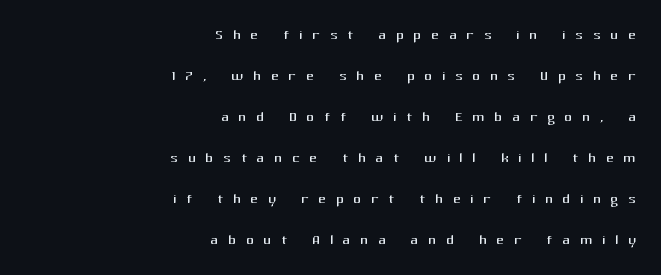
The image shows 20 px text type, upright; set right-aligned, loose line spacing (2.05x), unusually wide letter spacing (+0.47 em), not underlined.
